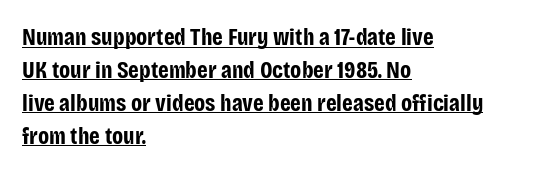
{"italic": "no", "bold": "yes", "underline": "yes", "align": "left", "line_spacing": "normal", "line_spacing_ratio": 1.37, "letter_spacing": "normal", "letter_spacing_em": 0.0, "glyph_px": 24}
